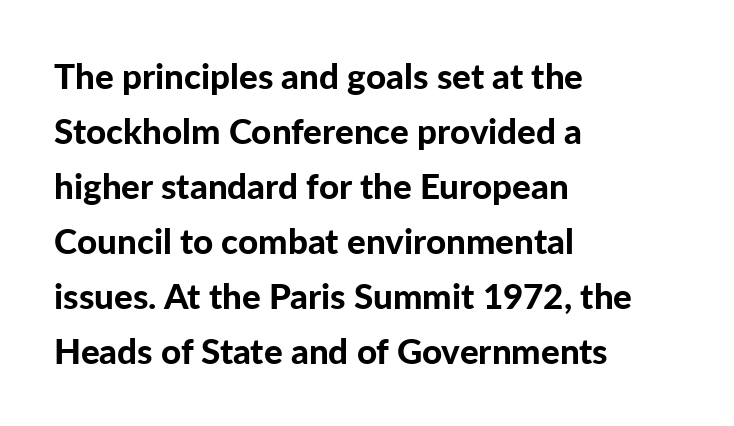
{"serif": "no", "italic": "no", "bold": "yes", "weight": "bold", "width": "normal", "stroke_contrast": "low", "x_height": "medium", "monospaced": "no", "underline": "no", "align": "left", "line_spacing": "normal", "line_spacing_ratio": 1.57, "letter_spacing": "normal", "letter_spacing_em": 0.0, "glyph_px": 35}
